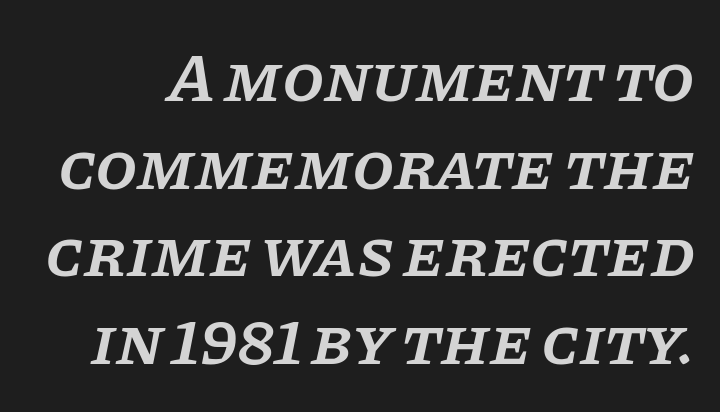
The image shows 68 px semibold serif type, italic (leaning right); set normal line spacing (1.29x), normal letter spacing, not underlined; low stroke contrast and a large x-height.
